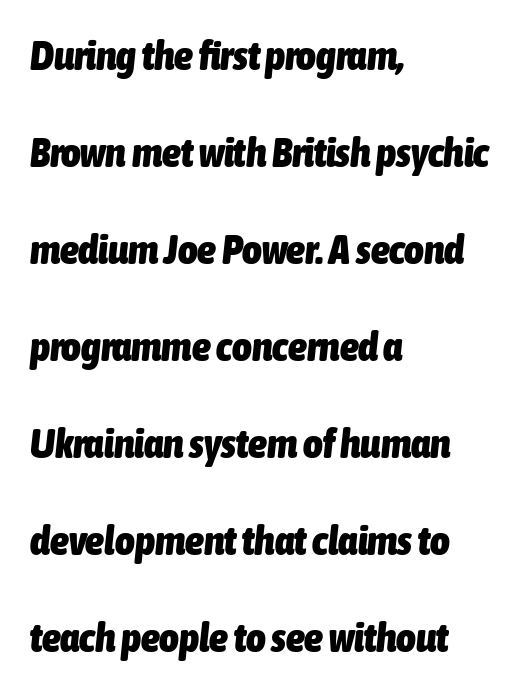
Q: Is the text bold? A: Yes.
Q: Is the text italic (slanted)? A: Yes, it leans right by about 6 degrees.
Q: Is the text underlined? A: No.
Q: How is the paragraph aligned? A: Left-aligned.
Q: Is the spacing between letters normal or unusually wide? A: Normal.
Q: Is the spacing between lines tight, normal or loose? A: Loose.
Q: Width (condensed, normal, or wide)? A: Condensed.
Q: Stroke contrast? A: Low.
Q: x-height? A: Medium.
Q: Monospaced? A: No.
